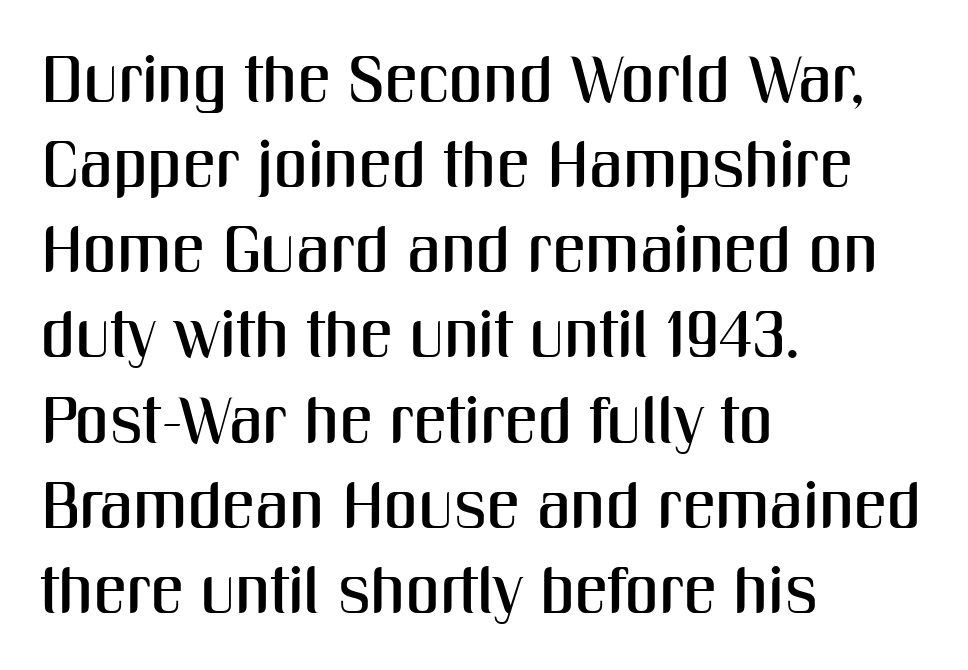
{"serif": "no", "italic": "no", "width": "condensed", "stroke_contrast": "medium", "x_height": "medium", "monospaced": "no", "underline": "no", "align": "left", "line_spacing": "normal", "line_spacing_ratio": 1.29, "letter_spacing": "normal", "letter_spacing_em": 0.0, "glyph_px": 66}
